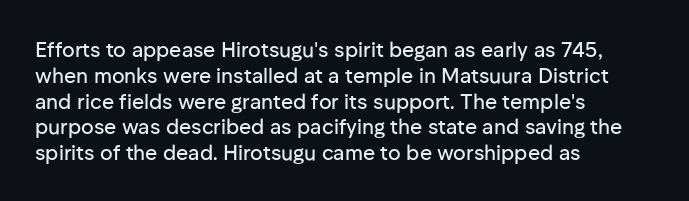
Underline: absent. This rendering uses left alignment, leaving the right contour irregular. A typesetter would mark this as roman, not italic. In terms of letterspacing, this is plain default setting.
